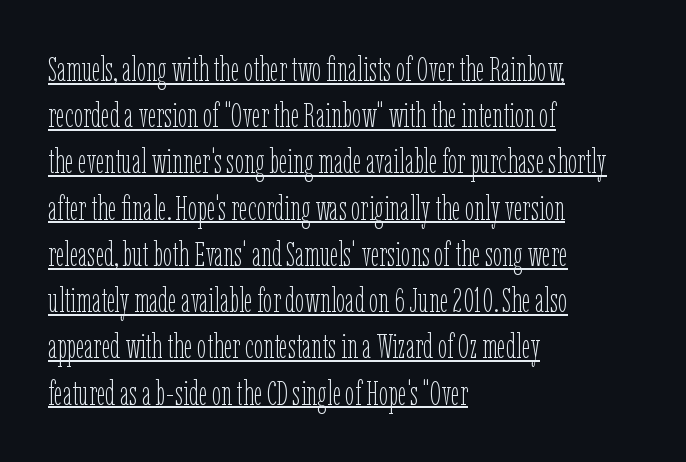
The image shows 34 px thin, condensed type, upright; set left-aligned, normal line spacing (1.36x), normal letter spacing, underlined; low stroke contrast and a medium x-height.
